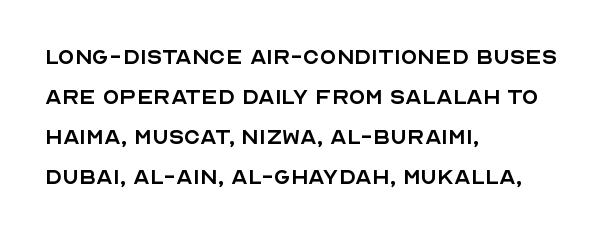
Italic: no, the glyphs are upright roman. Observe the ordinary spacing: letters are neighbours, not strangers. Line spacing here is normal. The zone under the glyphs is completely vacant. These lines stack with their left ends in a neat column.
